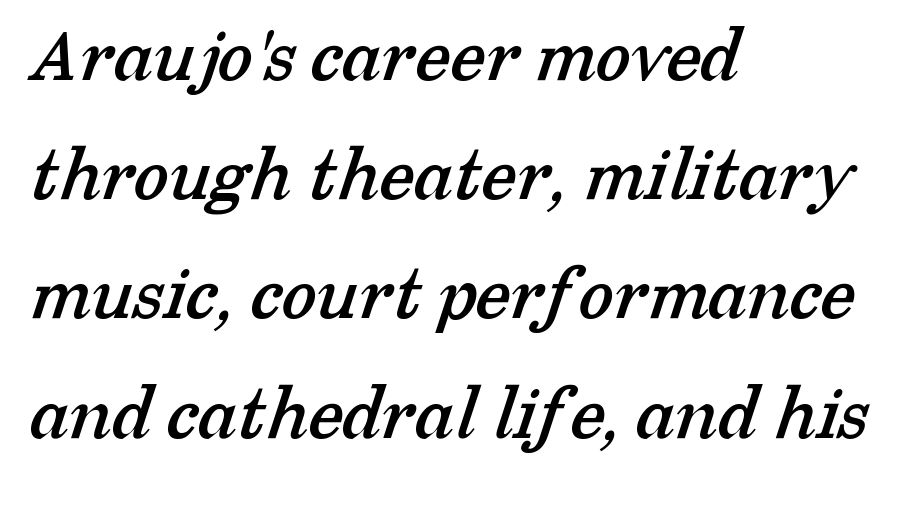
{"serif": "yes", "width": "normal", "stroke_contrast": "low", "x_height": "medium", "monospaced": "no", "underline": "no", "align": "left", "line_spacing": "normal", "line_spacing_ratio": 1.49, "letter_spacing": "normal", "letter_spacing_em": 0.0, "glyph_px": 80}
